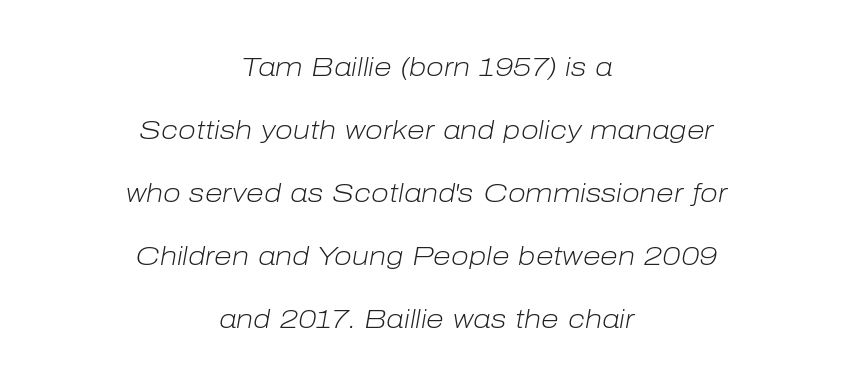
{"italic": "yes", "lean": "right", "slant_degrees": 10, "bold": "no", "underline": "no", "align": "center", "line_spacing": "loose", "line_spacing_ratio": 2.42, "letter_spacing": "normal", "letter_spacing_em": 0.0, "glyph_px": 26}
